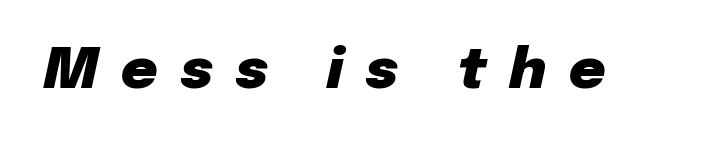
Beneath every word, the page is bare. Here the designer chose a conventional face with non-uniform glyph widths. A typesetter would mark this as italic. In terms of letterspacing, this is a distinctly airy, spread setting.
